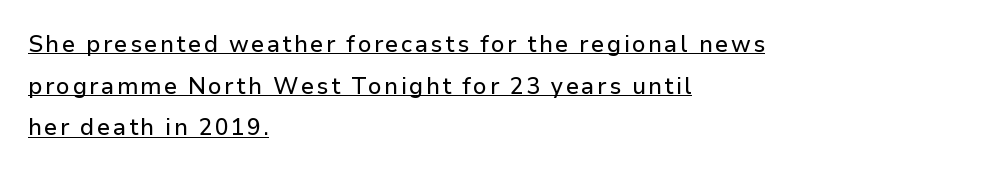
One-word summary of the alignment: left. Vertical strokes here are truly vertical. The passage shown is underscored from start to finish.
